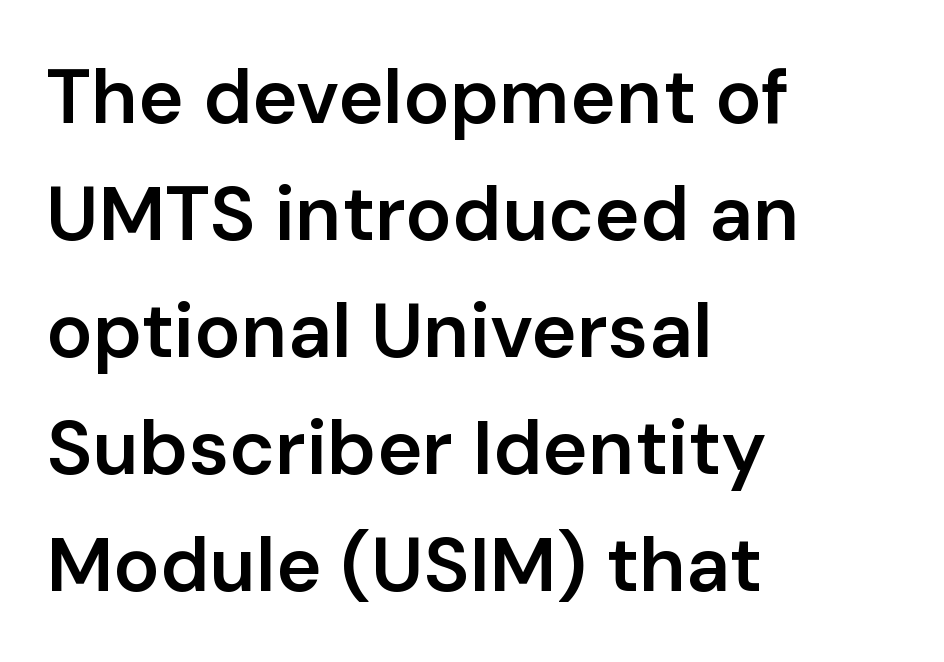
Q: Is the text bold? A: Semi-bold.
Q: Is the text italic (slanted)? A: No, it is upright.
Q: Is the typeface a serif or a sans-serif typeface? A: Sans-serif.
Q: Is the text underlined? A: No.
Q: How is the paragraph aligned? A: Left-aligned.
Q: Is the spacing between letters normal or unusually wide? A: Normal.
Q: Is the spacing between lines tight, normal or loose? A: Normal.
Q: Width (condensed, normal, or wide)? A: Normal.
Q: Stroke contrast? A: Low.
Q: x-height? A: Medium.
Q: Monospaced? A: No.
